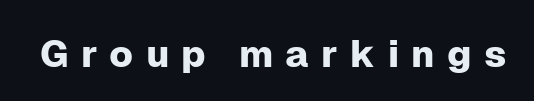
{"serif": "no", "italic": "no", "width": "normal", "stroke_contrast": "low", "x_height": "medium", "monospaced": "no", "underline": "no", "letter_spacing": "wide", "letter_spacing_em": 0.32, "glyph_px": 38}
